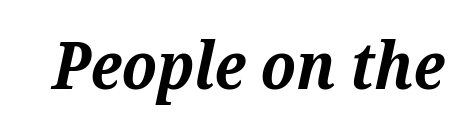
The image shows 66 px bold serif type, italic (leaning right); set normal letter spacing, not underlined; medium stroke contrast and a medium x-height.
